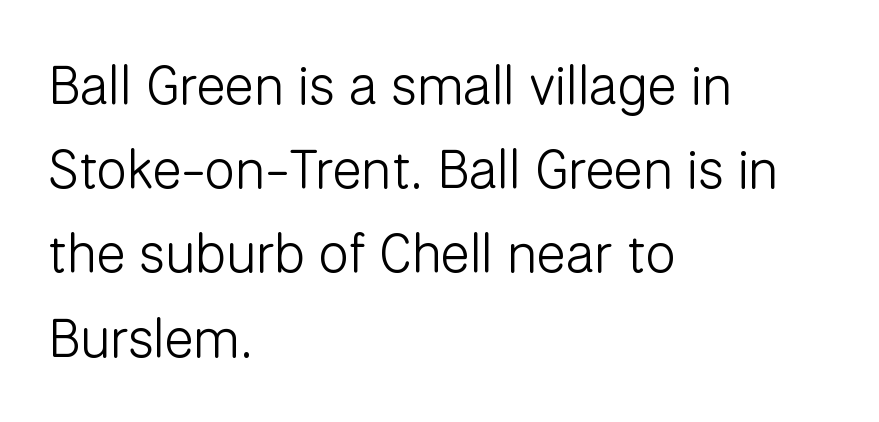
Q: Is the text bold? A: No.
Q: Is the text italic (slanted)? A: No, it is upright.
Q: Is the typeface a serif or a sans-serif typeface? A: Sans-serif.
Q: Is the text underlined? A: No.
Q: How is the paragraph aligned? A: Left-aligned.
Q: Is the spacing between letters normal or unusually wide? A: Normal.
Q: Is the spacing between lines tight, normal or loose? A: Normal.
Q: Width (condensed, normal, or wide)? A: Normal.
Q: Stroke contrast? A: Low.
Q: x-height? A: Medium.
Q: Monospaced? A: No.
